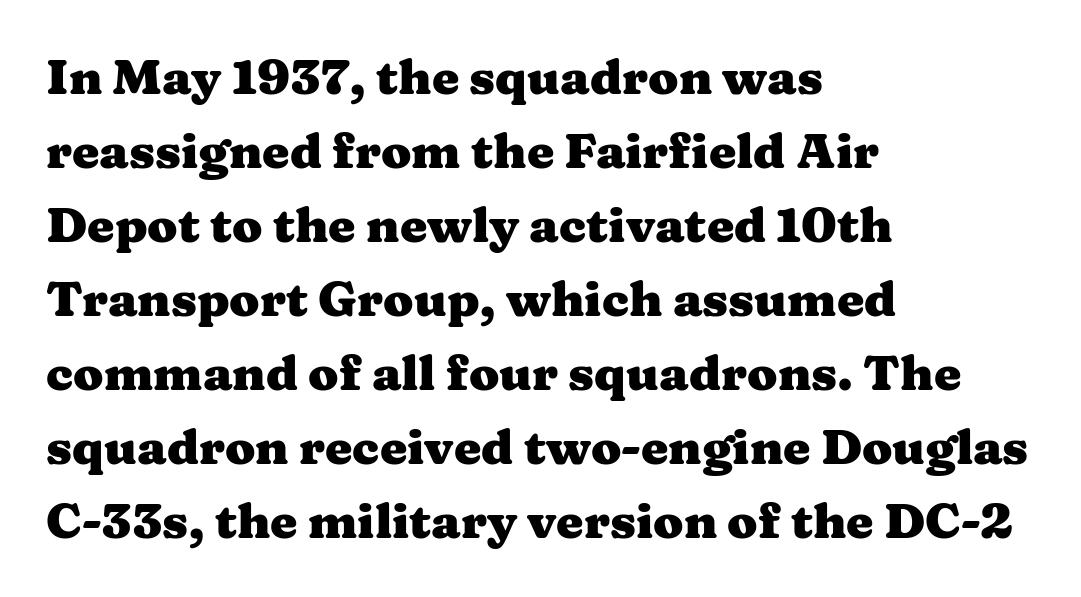
{"serif": "yes", "italic": "no", "bold": "yes", "weight": "heavy", "width": "wide", "stroke_contrast": "medium", "x_height": "medium", "monospaced": "no", "underline": "no", "align": "left", "line_spacing": "normal", "line_spacing_ratio": 1.51, "letter_spacing": "normal", "letter_spacing_em": 0.0, "glyph_px": 49}
